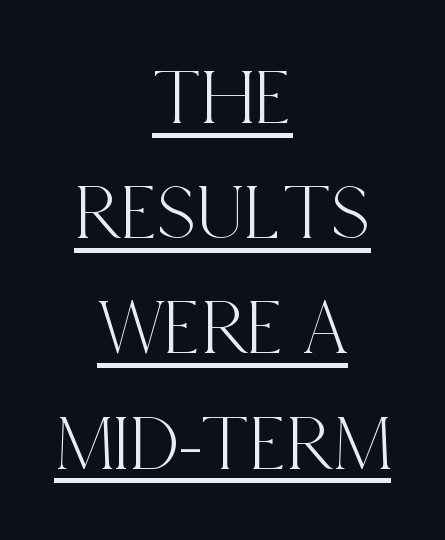
The image shows 80 px condensed serif type, upright; set centered, normal line spacing (1.44x), normal letter spacing, underlined; a large x-height.
